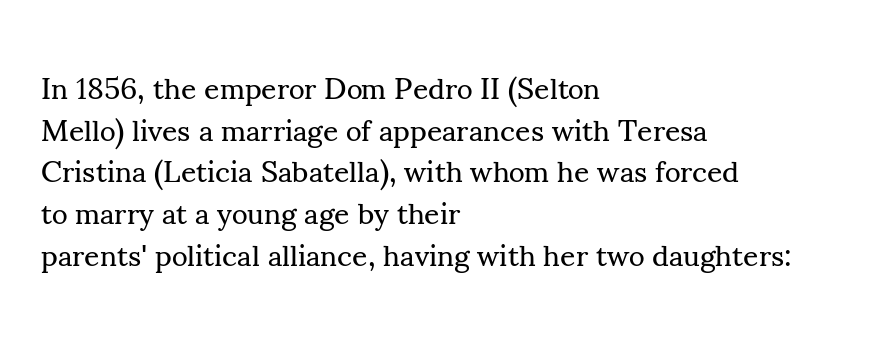
The paragraph shown leans on its left margin. Vertical spacing — default. Stem width sits at or under what a default text font uses. The foot of each line stays bare and open.
